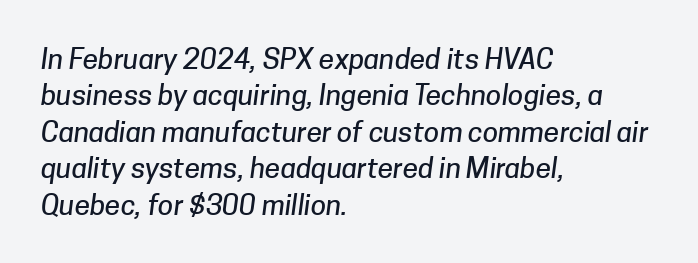
A normal amount of white space separates one row of letters from the next. The lines in this sample share a left origin and differ only in where they stop. Here the designer chose a conventional face with non-uniform glyph widths. Typographically, this falls in the sans-serif category. Has an underline been added? It has not. Students, note that the glyphs here touch the page at normal intervals.
